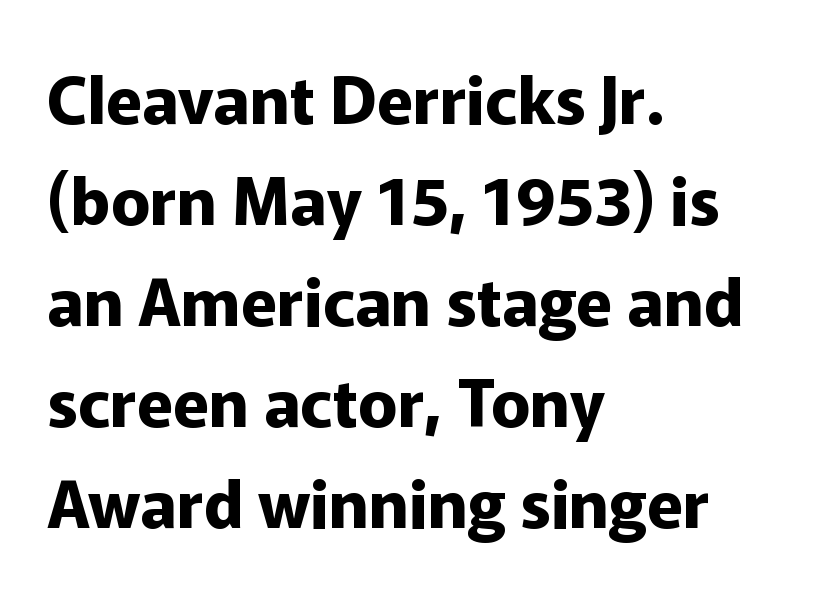
The image shows 66 px bold sans-serif type, upright; set left-aligned, normal line spacing (1.53x), normal letter spacing, not underlined; low stroke contrast and a medium x-height.
